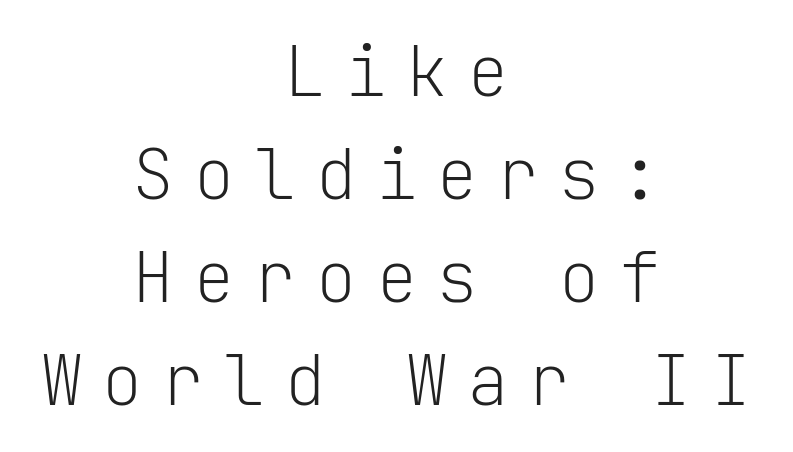
{"serif": "no", "italic": "no", "bold": "no", "weight": "light", "width": "normal", "stroke_contrast": "low", "x_height": "medium", "monospaced": "yes", "underline": "no", "align": "center", "line_spacing": "normal", "line_spacing_ratio": 1.47, "letter_spacing": "wide", "letter_spacing_em": 0.27, "glyph_px": 70}
